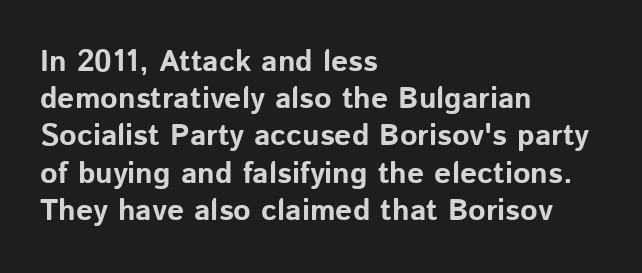
The image shows 30 px bold sans-serif type, upright; set left-aligned, line spacing 1.24x, normal letter spacing, not underlined; low stroke contrast and a medium x-height.
